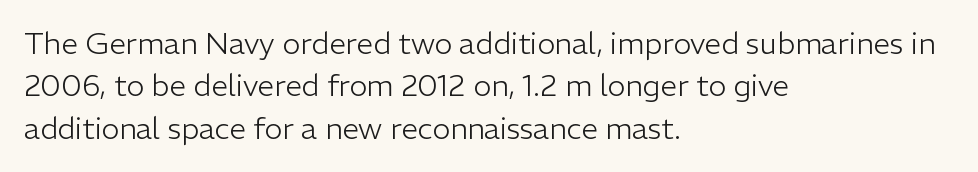
{"serif": "no", "italic": "no", "bold": "no", "weight": "light", "width": "normal", "stroke_contrast": "low", "x_height": "medium", "monospaced": "no", "underline": "no", "align": "left", "line_spacing": "normal", "line_spacing_ratio": 1.41, "letter_spacing": "normal", "letter_spacing_em": 0.0, "glyph_px": 30}
